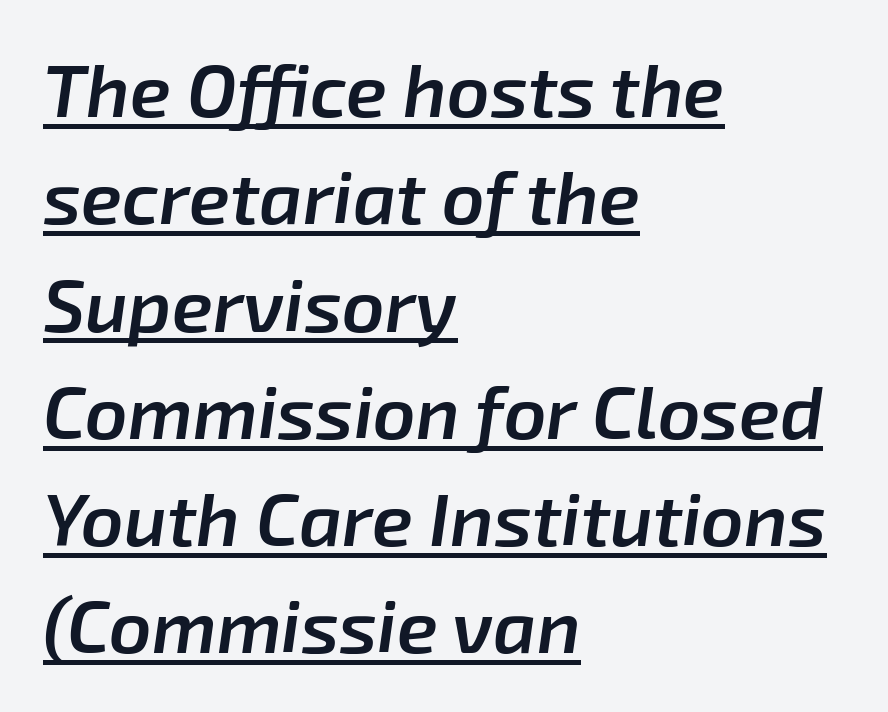
{"italic": "yes", "lean": "right", "slant_degrees": 8, "bold": "semi", "weight": "semibold", "width": "normal", "stroke_contrast": "low", "x_height": "medium", "monospaced": "no", "underline": "yes", "align": "left", "line_spacing": "normal", "line_spacing_ratio": 1.45, "letter_spacing": "normal", "letter_spacing_em": 0.0, "glyph_px": 74}
